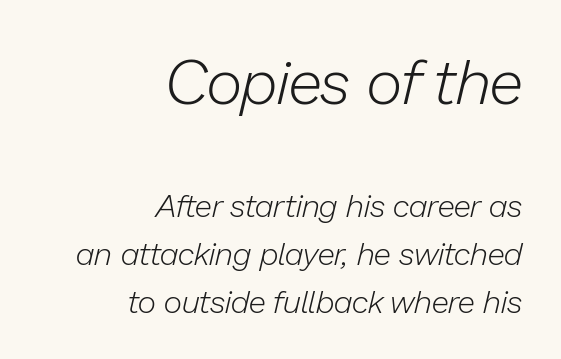
The image shows 63 px light type, italic (leaning right); set right-aligned, normal line spacing (1.5x), normal letter spacing, not underlined; the first (top) block is 1.97x larger; low stroke contrast and a medium x-height.
